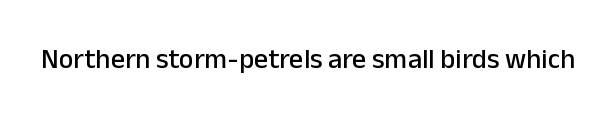
The image shows 28 px sans-serif type, upright; set normal letter spacing, not underlined; low stroke contrast and a medium x-height.
